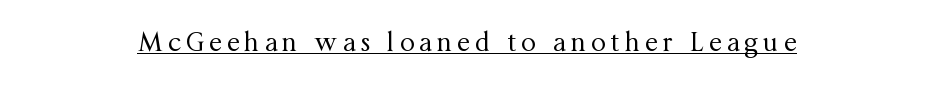
The image shows 26 px text type, upright; set centered, unusually wide letter spacing (+0.2 em), underlined.
